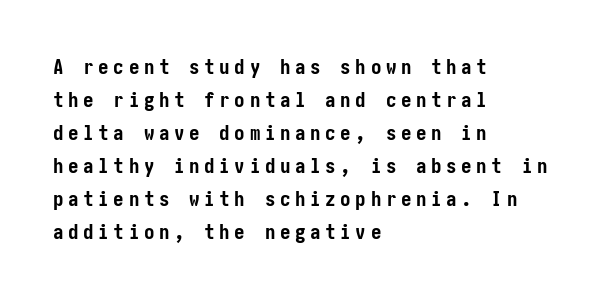
{"italic": "no", "bold": "yes", "underline": "no", "align": "left", "line_spacing": "normal", "line_spacing_ratio": 1.57, "letter_spacing": "wide", "letter_spacing_em": 0.22, "glyph_px": 21}
